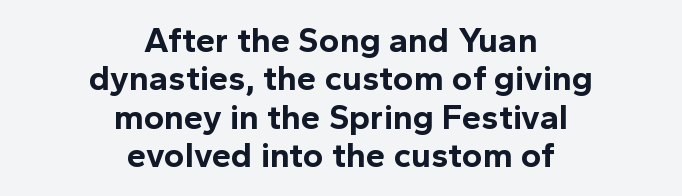
The rendering keeps characters at their native spacing. Weight: bold. Casual observation: everything's sitting right in the middle. One glance says dense: line gaps are narrower than usual.
